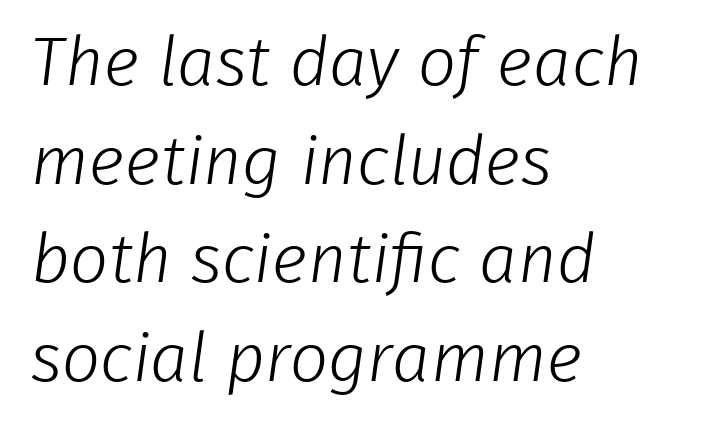
{"serif": "no", "bold": "no", "weight": "light", "width": "normal", "stroke_contrast": "low", "x_height": "medium", "monospaced": "no", "underline": "no", "align": "left", "line_spacing": "normal", "line_spacing_ratio": 1.45, "letter_spacing": "normal", "letter_spacing_em": 0.0, "glyph_px": 68}
